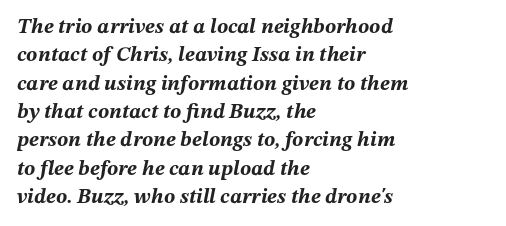
{"italic": "yes", "lean": "right", "slant_degrees": 12, "bold": "yes", "underline": "no", "align": "left", "line_spacing": "normal", "line_spacing_ratio": 1.35, "letter_spacing": "normal", "letter_spacing_em": 0.0, "glyph_px": 21}
